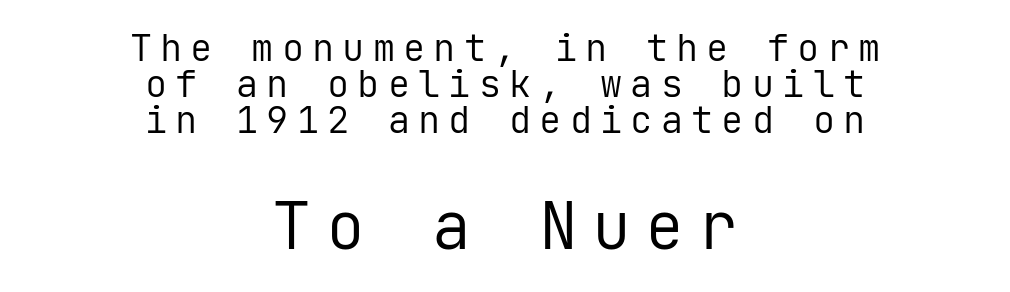
Q: Is the text bold? A: No.
Q: Is the text italic (slanted)? A: No, it is upright.
Q: Is the typeface a serif or a sans-serif typeface? A: Sans-serif.
Q: Is the text underlined? A: No.
Q: How is the paragraph aligned? A: Centered.
Q: Is the spacing between letters normal or unusually wide? A: Unusually wide.
Q: Is the spacing between lines tight, normal or loose? A: Tight.
Q: Which block of text is set in a larger size, the first (top) or the second (bottom)? A: The second (bottom) one.
Q: Width (condensed, normal, or wide)? A: Normal.
Q: Stroke contrast? A: Low.
Q: x-height? A: Medium.
Q: Monospaced? A: Yes.
